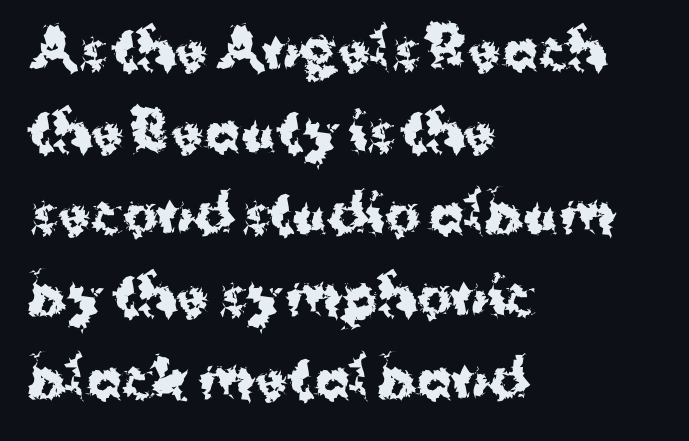
The image shows 53 px bold sans-serif type, upright; set left-aligned, normal line spacing (1.55x), normal letter spacing, not underlined; medium stroke contrast and a medium x-height.
